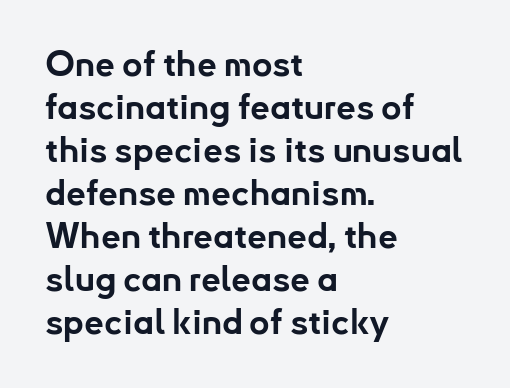
Q: Is the text bold? A: Yes.
Q: Is the text italic (slanted)? A: No, it is upright.
Q: Is the typeface a serif or a sans-serif typeface? A: Sans-serif.
Q: Is the text underlined? A: No.
Q: How is the paragraph aligned? A: Left-aligned.
Q: Is the spacing between letters normal or unusually wide? A: Normal.
Q: Width (condensed, normal, or wide)? A: Normal.
Q: Stroke contrast? A: Low.
Q: x-height? A: Small.
Q: Monospaced? A: No.
